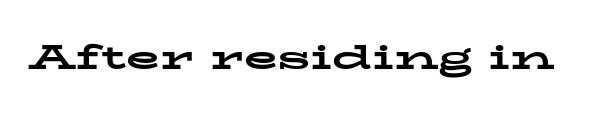
You can tell from the footed stems that serif type was used. Thick stems and heavy bowls — unmistakably bold. These lines were composed using upright roman letters. The letters advance in unequal steps, a hallmark of proportional type. The strip under each line holds only bare page. Words appear dense and cohesive because spacing is normal.
